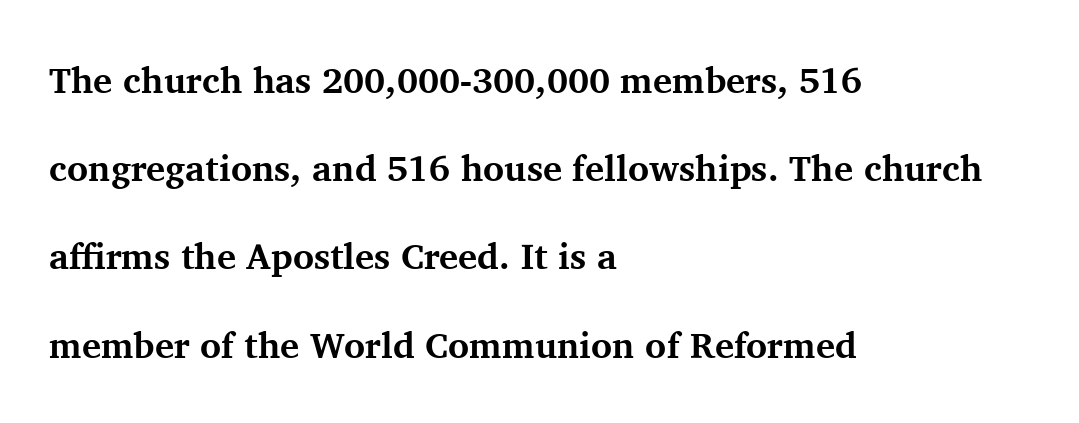
Q: Is the text bold? A: Yes.
Q: Is the text italic (slanted)? A: No, it is upright.
Q: Is the typeface a serif or a sans-serif typeface? A: Serif.
Q: Is the text underlined? A: No.
Q: How is the paragraph aligned? A: Left-aligned.
Q: Is the spacing between letters normal or unusually wide? A: Normal.
Q: Is the spacing between lines tight, normal or loose? A: Loose.
Q: Width (condensed, normal, or wide)? A: Normal.
Q: Stroke contrast? A: Medium.
Q: x-height? A: Medium.
Q: Monospaced? A: No.
